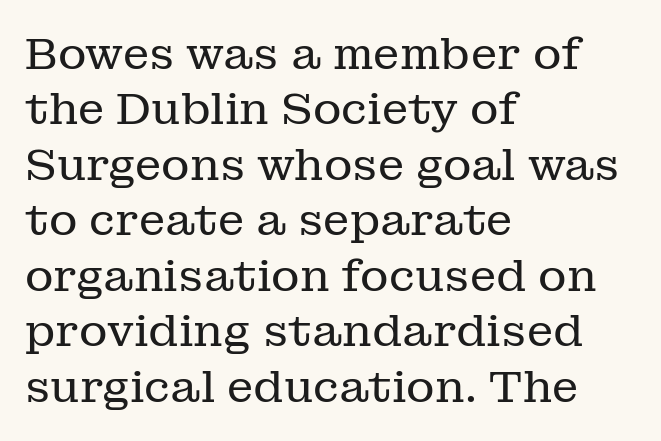
A typesetter would call this zero additional tracking. The characters are drawn with everyday or finer stroke widths. The text was rendered using a seriffed face with decorative stroke endings. This is roman type, the default non-slanted kind. The foot of each line stays bare and open. The space between consecutive lines is moderate.
